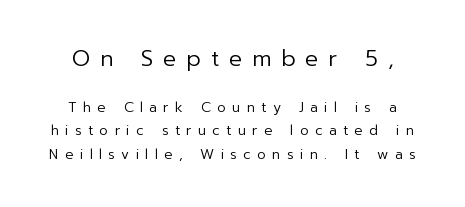
The image shows 22 px text type, upright; set normal line spacing (1.66x), unusually wide letter spacing (+0.45 em), not underlined; the first (top) block is 1.57x larger.
